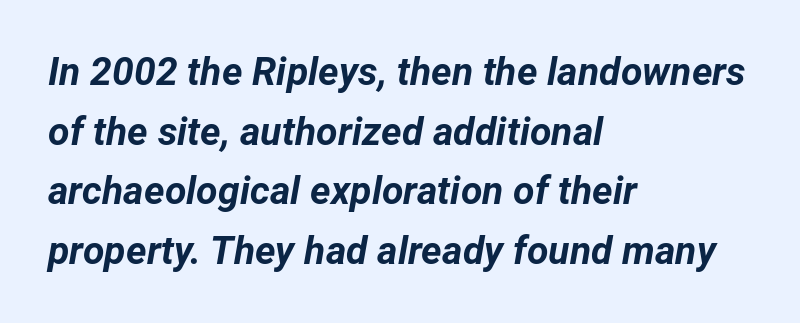
Q: Is the text bold? A: Yes.
Q: Is the text italic (slanted)? A: Yes, it leans right by about 12 degrees.
Q: Is the text underlined? A: No.
Q: How is the paragraph aligned? A: Left-aligned.
Q: Is the spacing between letters normal or unusually wide? A: Normal.
Q: Is the spacing between lines tight, normal or loose? A: Normal.
Q: Width (condensed, normal, or wide)? A: Normal.
Q: Stroke contrast? A: Low.
Q: x-height? A: Medium.
Q: Monospaced? A: No.
